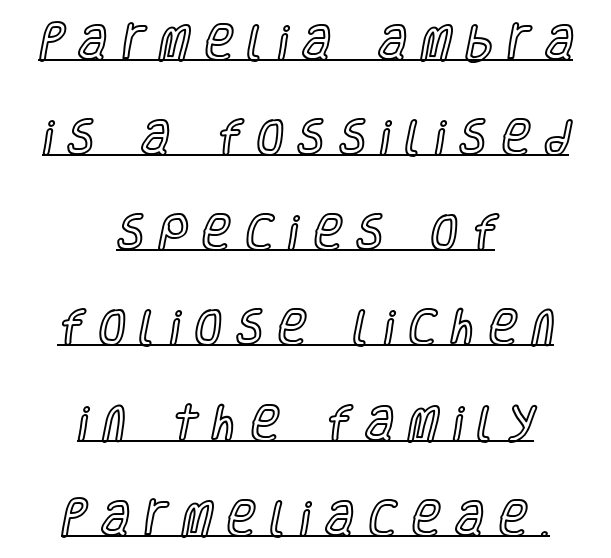
The image shows 39 px condensed type; set centered, loose line spacing (2.44x), unusually wide letter spacing (+0.38 em), underlined; a large x-height.
